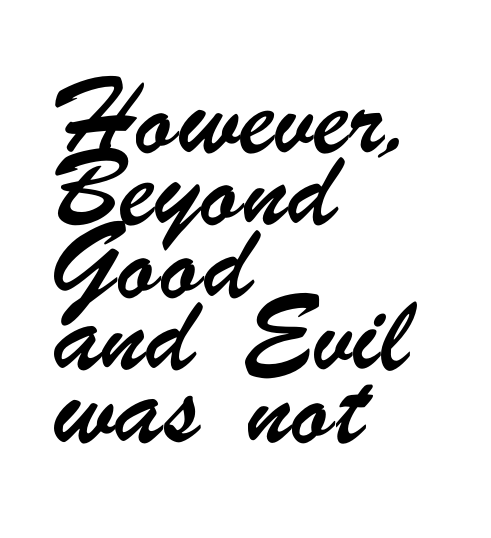
Q: Is the typeface a serif or a sans-serif typeface? A: Sans-serif.
Q: Is the text underlined? A: No.
Q: How is the paragraph aligned? A: Left-aligned.
Q: Is the spacing between letters normal or unusually wide? A: Normal.
Q: Is the spacing between lines tight, normal or loose? A: Normal.
Q: Width (condensed, normal, or wide)? A: Condensed.
Q: Stroke contrast? A: Low.
Q: x-height? A: Small.
Q: Monospaced? A: No.
